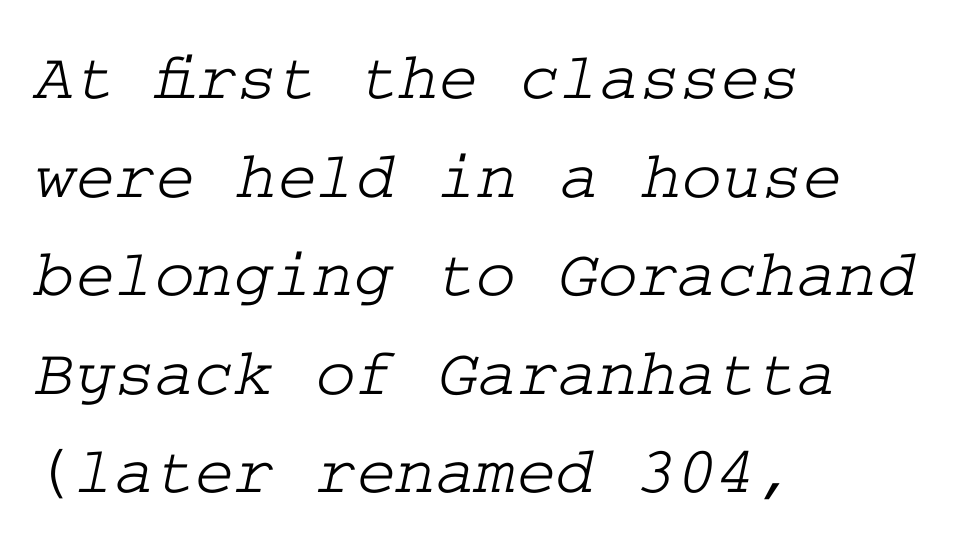
The image shows 68 px wide serif type; set left-aligned, normal line spacing (1.45x), normal letter spacing, not underlined; low stroke contrast and a medium x-height.
